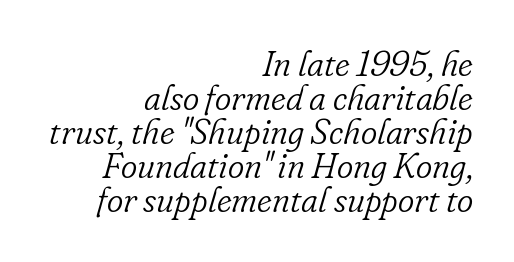
{"serif": "yes", "italic": "yes", "lean": "right", "slant_degrees": 16, "bold": "no", "weight": "light", "width": "normal", "stroke_contrast": "low", "x_height": "small", "monospaced": "no", "underline": "no", "align": "right", "line_spacing": "tight", "line_spacing_ratio": 0.97, "letter_spacing": "normal", "letter_spacing_em": 0.0, "glyph_px": 35}
